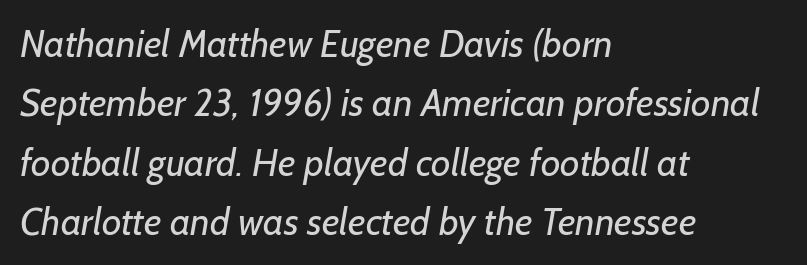
Q: Is the text bold? A: No.
Q: Is the typeface a serif or a sans-serif typeface? A: Sans-serif.
Q: Is the text underlined? A: No.
Q: How is the paragraph aligned? A: Left-aligned.
Q: Is the spacing between letters normal or unusually wide? A: Normal.
Q: Is the spacing between lines tight, normal or loose? A: Normal.
Q: Width (condensed, normal, or wide)? A: Normal.
Q: Stroke contrast? A: Low.
Q: x-height? A: Medium.
Q: Monospaced? A: No.
